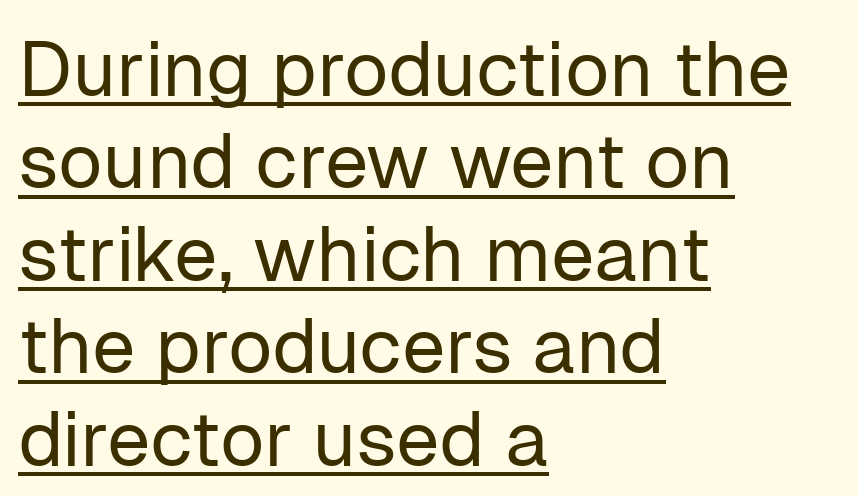
The image shows 77 px regular-weight sans-serif type, upright; set left-aligned, line spacing 1.2x, normal letter spacing, underlined; low stroke contrast and a medium x-height.
